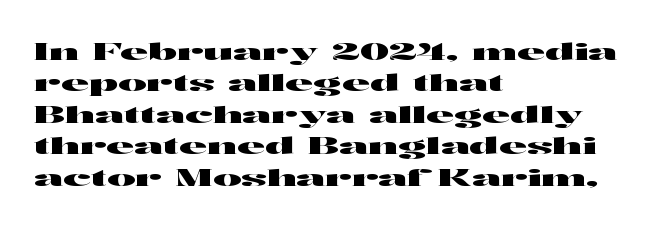
Q: Is the text italic (slanted)? A: No, it is upright.
Q: Is the text underlined? A: No.
Q: How is the paragraph aligned? A: Left-aligned.
Q: Is the spacing between letters normal or unusually wide? A: Normal.
Q: Is the spacing between lines tight, normal or loose? A: Normal.
